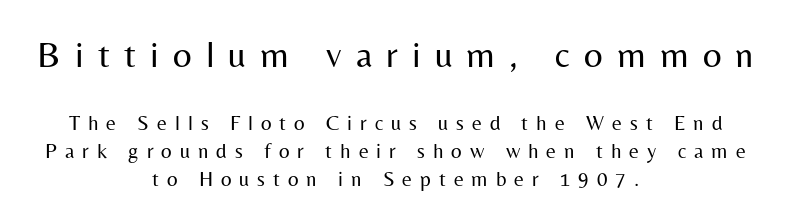
{"serif": "no", "italic": "no", "bold": "no", "weight": "regular", "width": "normal", "stroke_contrast": "medium", "x_height": "medium", "monospaced": "no", "underline": "no", "align": "center", "line_spacing": "normal", "line_spacing_ratio": 1.32, "letter_spacing": "wide", "letter_spacing_em": 0.38, "larger_block": "first", "size_ratio": 1.76, "glyph_px": 37}
